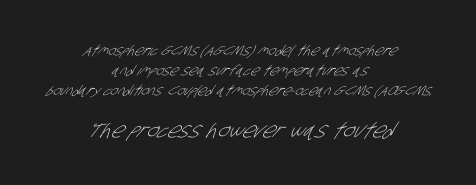
The image shows 21 px text type; set centered, normal line spacing (1.43x), normal letter spacing, not underlined; the second (bottom) block is 1.5x larger.
